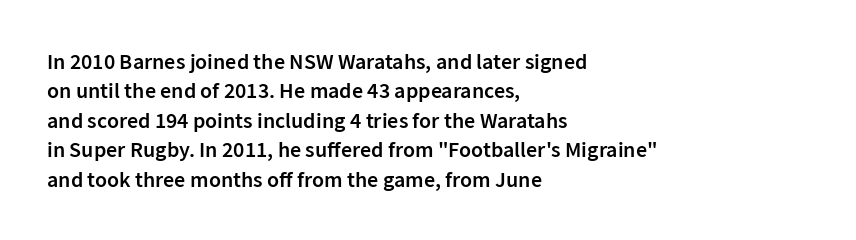
Q: Is the text bold? A: Semi-bold.
Q: Is the text italic (slanted)? A: No, it is upright.
Q: Is the text underlined? A: No.
Q: How is the paragraph aligned? A: Left-aligned.
Q: Is the spacing between letters normal or unusually wide? A: Normal.
Q: Is the spacing between lines tight, normal or loose? A: Normal.
